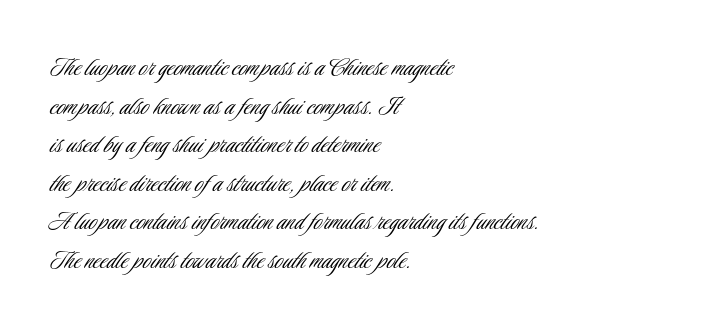
These glyphs show unthickened strokes, regular width or finer. Leftover space on each line is placed entirely after the last word. Unmarked baselines from the first word to the last. Proportional: the letters do not fall into vertical columns. The face used here is a sans, in the tradition of grotesques and geometrics.
